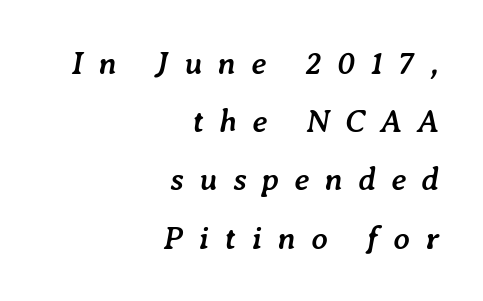
Q: Is the text bold? A: Yes.
Q: Is the text italic (slanted)? A: Yes, it leans right by about 7 degrees.
Q: Is the text underlined? A: No.
Q: How is the paragraph aligned? A: Right-aligned.
Q: Is the spacing between letters normal or unusually wide? A: Unusually wide.
Q: Width (condensed, normal, or wide)? A: Normal.
Q: Stroke contrast? A: Low.
Q: x-height? A: Medium.
Q: Monospaced? A: No.
